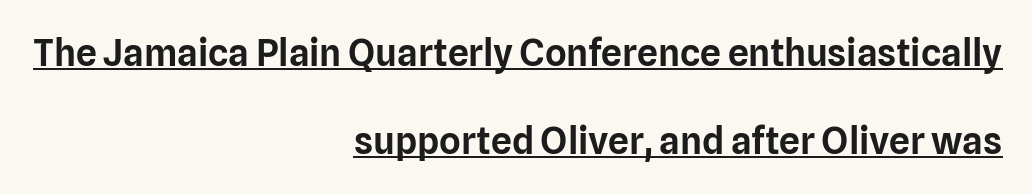
The image shows 37 px sans-serif type, upright; set right-aligned, loose line spacing (2.38x), normal letter spacing, underlined; low stroke contrast and a medium x-height.
